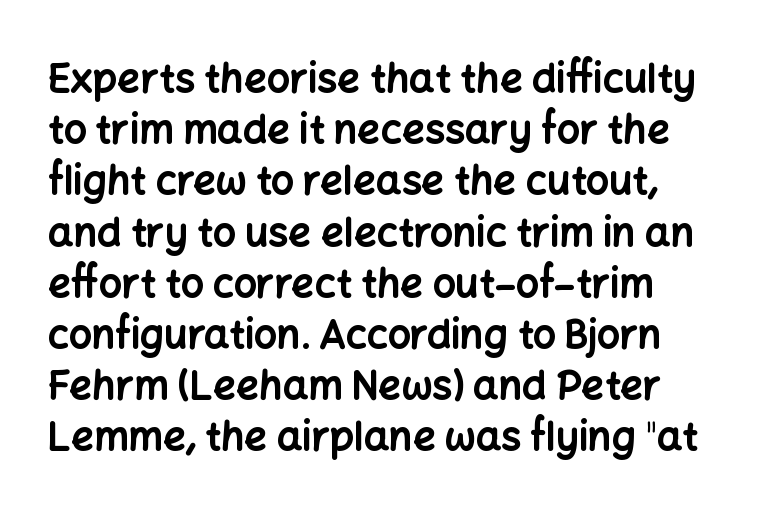
The letters are bold, with thick, heavy strokes. The typeface chosen for these lines omits serifs. This sample has the flowing, uneven cadence of proportional lettering. The specimen omits any rule beneath the text block's lines.
